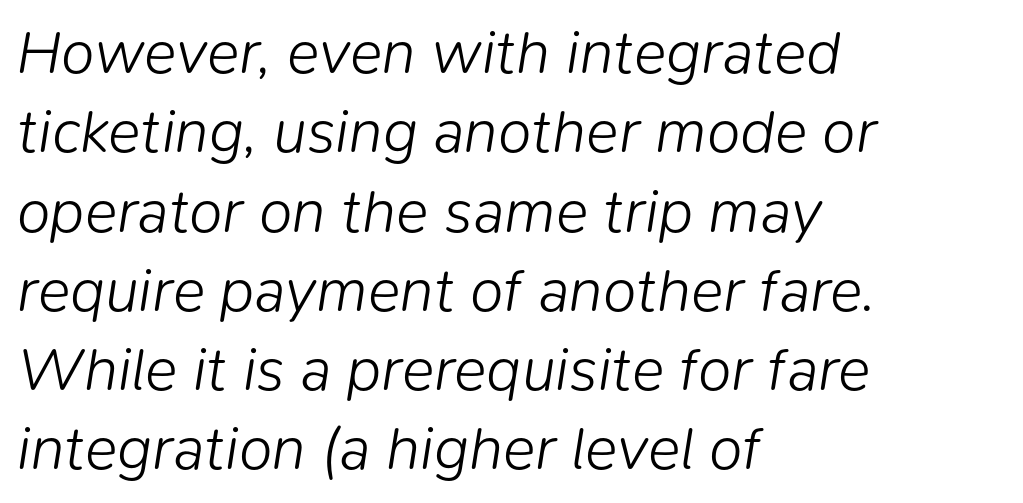
Q: Is the text bold? A: No.
Q: Is the text italic (slanted)? A: Yes, it leans right by about 9 degrees.
Q: Is the text underlined? A: No.
Q: How is the paragraph aligned? A: Left-aligned.
Q: Is the spacing between letters normal or unusually wide? A: Normal.
Q: Is the spacing between lines tight, normal or loose? A: Normal.
Q: Width (condensed, normal, or wide)? A: Normal.
Q: Stroke contrast? A: Low.
Q: x-height? A: Medium.
Q: Monospaced? A: No.
